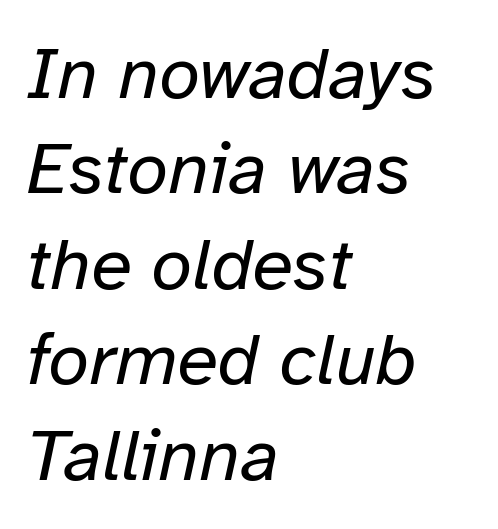
Only glyphs here, with clear space below each row. The rag falls on the right side of this text block. A typesetter would call this zero additional tracking. Is the stroke heavy? The answer is a plain regular-or-lighter.
